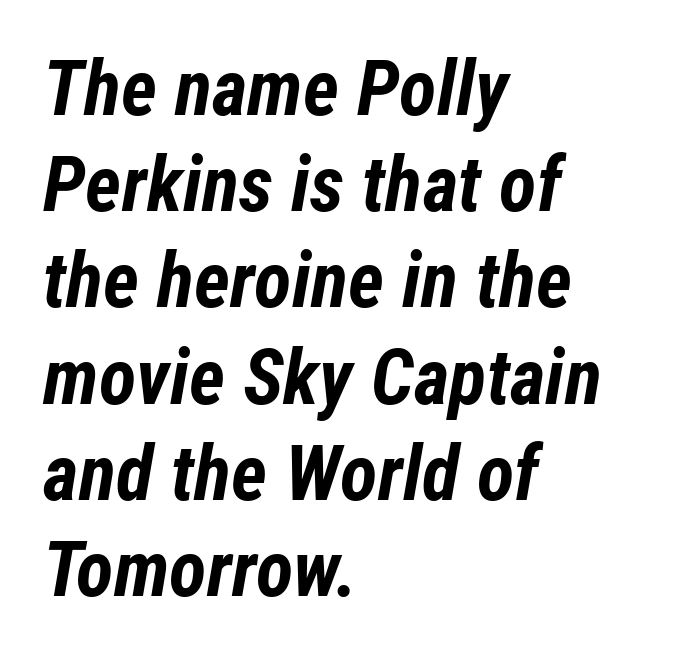
{"italic": "yes", "lean": "right", "slant_degrees": 12, "bold": "yes", "weight": "bold", "width": "condensed", "stroke_contrast": "low", "x_height": "medium", "monospaced": "no", "underline": "no", "align": "left", "line_spacing": "normal", "line_spacing_ratio": 1.25, "letter_spacing": "normal", "letter_spacing_em": 0.0, "glyph_px": 77}
